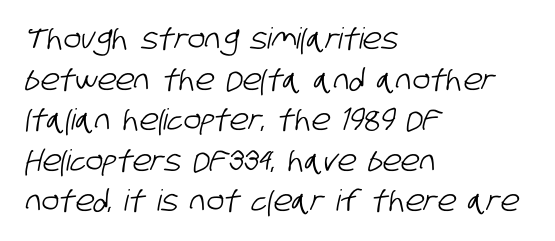
{"serif": "no", "width": "condensed", "stroke_contrast": "low", "x_height": "large", "monospaced": "no", "underline": "no", "align": "left", "line_spacing": "normal", "line_spacing_ratio": 1.4, "letter_spacing": "normal", "letter_spacing_em": 0.0, "glyph_px": 29}
